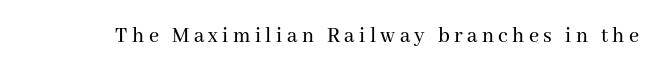
{"italic": "no", "underline": "no", "letter_spacing": "wide", "letter_spacing_em": 0.2, "glyph_px": 22}
